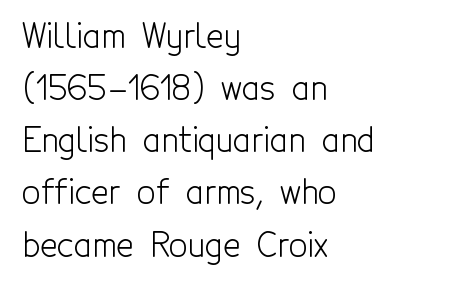
{"serif": "no", "italic": "no", "bold": "no", "weight": "light", "width": "condensed", "x_height": "medium", "monospaced": "no", "underline": "no", "align": "left", "line_spacing": "normal", "line_spacing_ratio": 1.58, "letter_spacing": "normal", "letter_spacing_em": 0.0, "glyph_px": 33}
